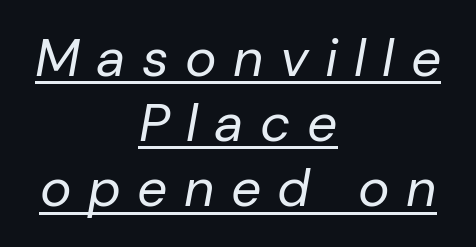
The image shows 53 px regular-weight type, italic (leaning right); set centered, line spacing 1.23x, unusually wide letter spacing (+0.31 em), underlined; low stroke contrast and a medium x-height.
